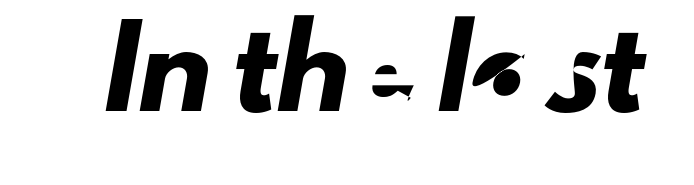
Q: Is the typeface a serif or a sans-serif typeface? A: Sans-serif.
Q: Is the text underlined? A: No.
Q: Is the spacing between letters normal or unusually wide? A: Normal.
Q: Width (condensed, normal, or wide)? A: Normal.
Q: Stroke contrast? A: Low.
Q: x-height? A: Small.
Q: Monospaced? A: No.
